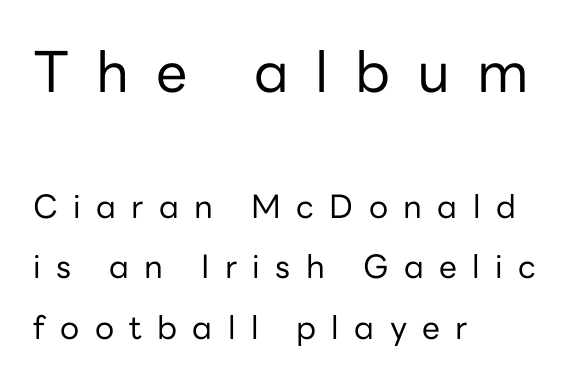
The image shows 56 px regular-weight sans-serif type, upright; set left-aligned, line spacing 1.89x, unusually wide letter spacing (+0.48 em), not underlined; the first (top) block is 1.75x larger; low stroke contrast and a medium x-height.
